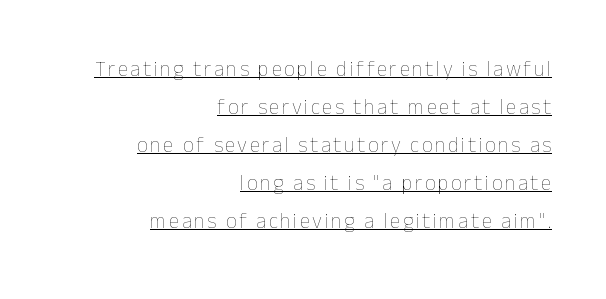
Descenders here cross a horizontal rule under the line. These glyphs show unthickened strokes, regular width or finer. Short and long lines alike share a common ending point at right. The lettering holds an erect, upright posture throughout.
